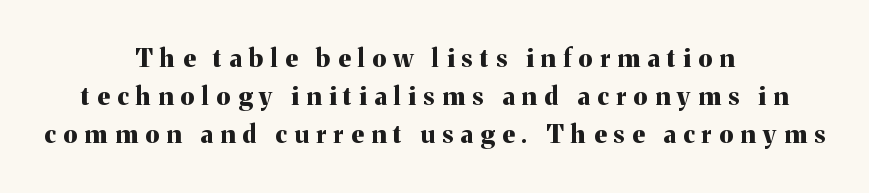
{"italic": "no", "bold": "yes", "underline": "no", "align": "center", "line_spacing": "normal", "line_spacing_ratio": 1.53, "letter_spacing": "wide", "letter_spacing_em": 0.3, "glyph_px": 25}
